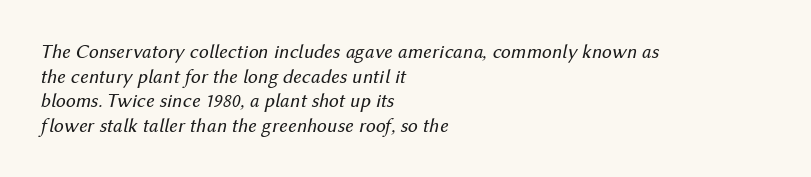
The image shows 20 px text type, italic (leaning right); set left-aligned, line spacing 1.23x, normal letter spacing, not underlined.
